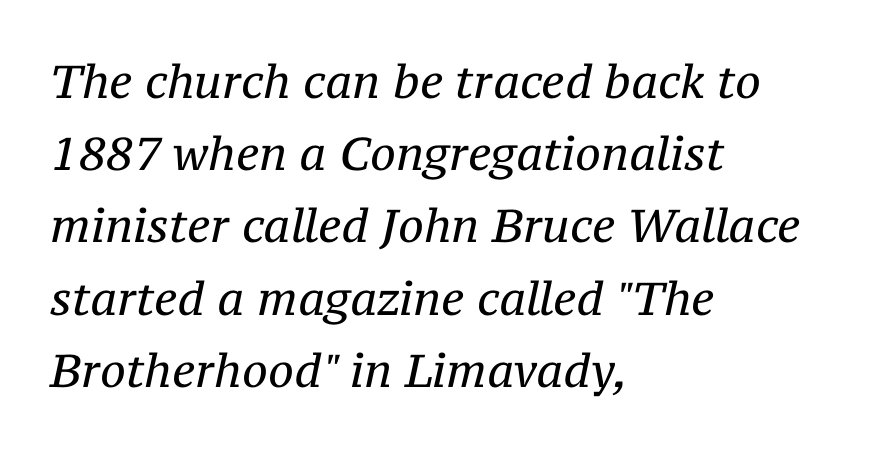
The image shows 46 px regular-weight serif type, italic (leaning right); set left-aligned, normal line spacing (1.57x), normal letter spacing, not underlined; medium stroke contrast and a medium x-height.
